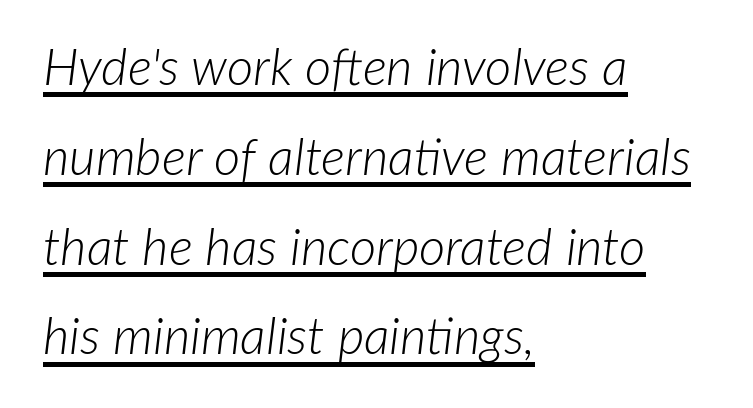
Emphasis is given by a line drawn under the lettering. Emphasis-style slanted type is in use. Counters stay open thanks to moderate or lighter strokes. Varying glyph widths throughout — classic text-font behaviour. The tracking reads as untouched default to a designer's eye.
